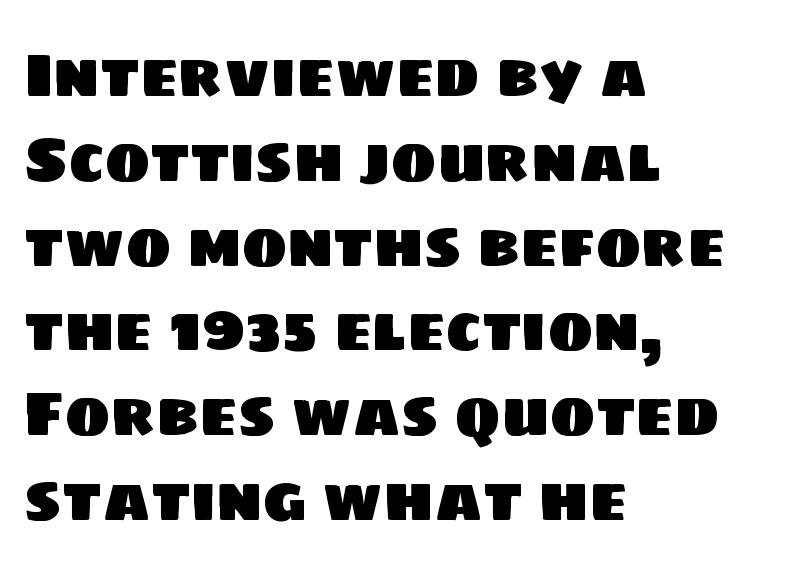
Leftover space on each line is placed entirely after the last word. Here the designer chose a conventional face with non-uniform glyph widths. Each row of text sits above clean, open space. Glyph-to-glyph distance matches everyday printed text. Notice how descenders clear the ascenders below comfortably — that's standard leading.
